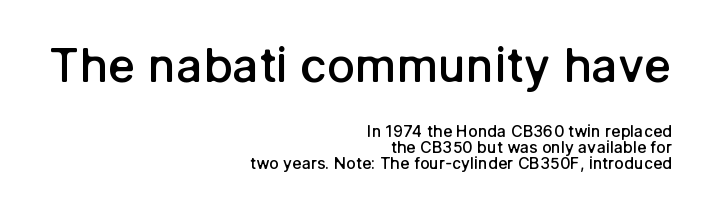
The image shows 47 px semibold sans-serif type, upright; set right-aligned, tight line spacing (1.01x), normal letter spacing, not underlined; the first (top) block is 2.94x larger; low stroke contrast and a medium x-height.
